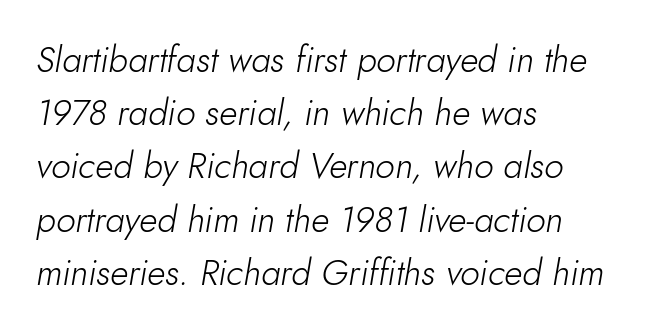
The image shows 35 px light type, italic (leaning right); set left-aligned, normal line spacing (1.52x), normal letter spacing, not underlined; low stroke contrast and a small x-height.
